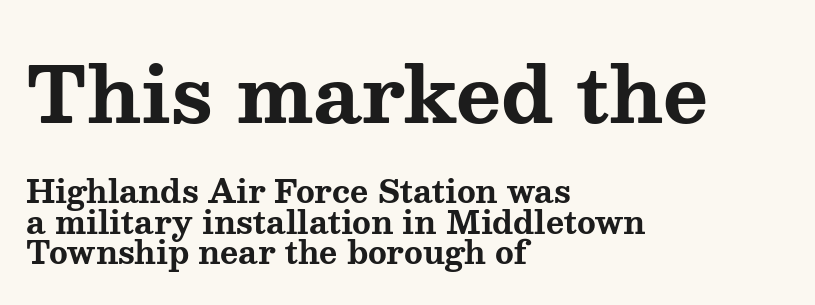
The image shows 77 px bold, wide serif type, upright; set left-aligned, tight line spacing (0.99x), normal letter spacing, not underlined; the first (top) block is 2.48x larger; medium stroke contrast and a medium x-height.
